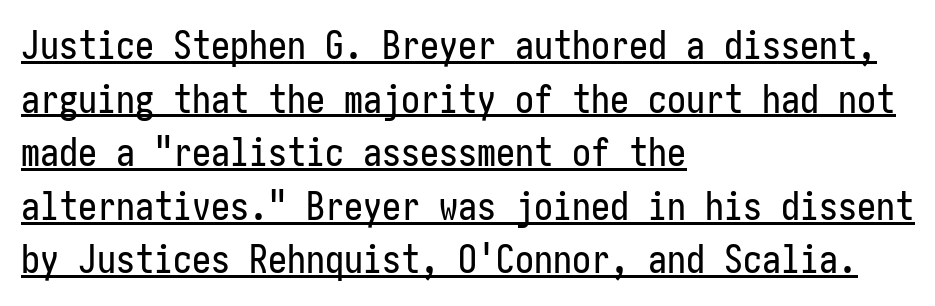
{"serif": "no", "italic": "no", "width": "condensed", "stroke_contrast": "low", "x_height": "medium", "underline": "yes", "align": "left", "line_spacing": "normal", "line_spacing_ratio": 1.41, "letter_spacing": "normal", "letter_spacing_em": 0.0, "glyph_px": 38}
